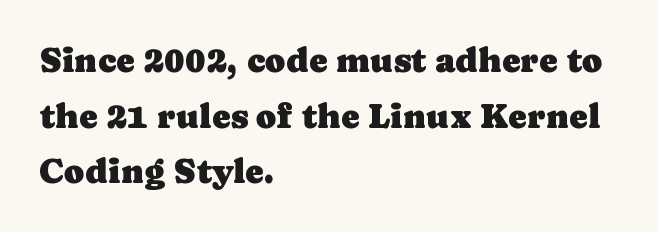
{"serif": "yes", "italic": "no", "width": "normal", "stroke_contrast": "low", "x_height": "medium", "monospaced": "no", "underline": "no", "align": "left", "line_spacing": "normal", "line_spacing_ratio": 1.59, "letter_spacing": "normal", "letter_spacing_em": 0.0, "glyph_px": 35}
